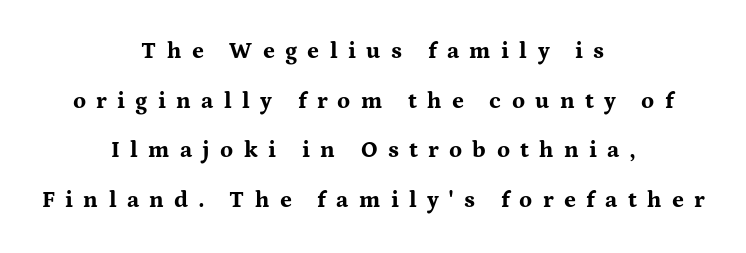
{"italic": "no", "bold": "yes", "underline": "no", "align": "center", "line_spacing": "loose", "line_spacing_ratio": 2.16, "letter_spacing": "wide", "letter_spacing_em": 0.45, "glyph_px": 23}
